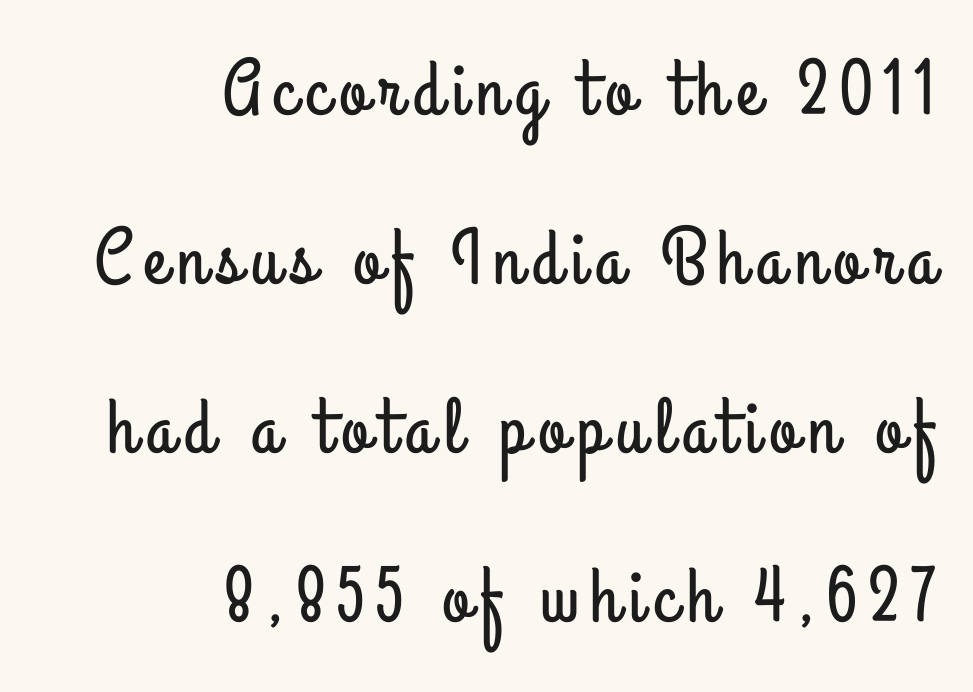
{"serif": "no", "italic": "no", "width": "condensed", "stroke_contrast": "low", "x_height": "small", "monospaced": "no", "underline": "no", "align": "right", "line_spacing": "loose", "line_spacing_ratio": 2.14, "glyph_px": 79}
